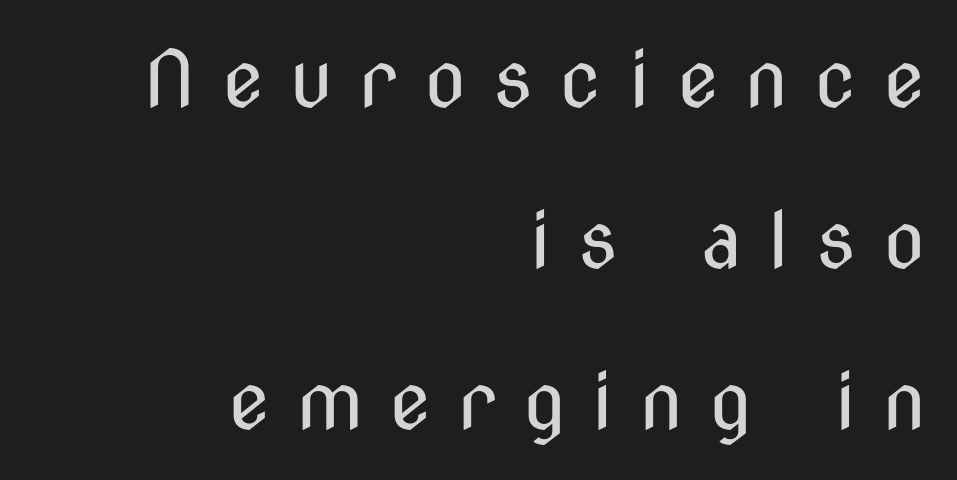
{"serif": "no", "italic": "no", "bold": "no", "weight": "regular", "width": "condensed", "stroke_contrast": "medium", "x_height": "medium", "monospaced": "no", "underline": "no", "align": "right", "line_spacing": "loose", "line_spacing_ratio": 2.09, "letter_spacing": "wide", "letter_spacing_em": 0.34, "glyph_px": 77}
